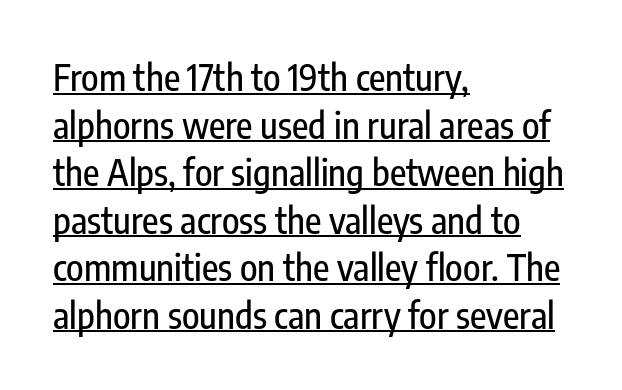
The image shows 36 px condensed sans-serif type, upright; set left-aligned, normal line spacing (1.32x), normal letter spacing, underlined; low stroke contrast and a medium x-height.
